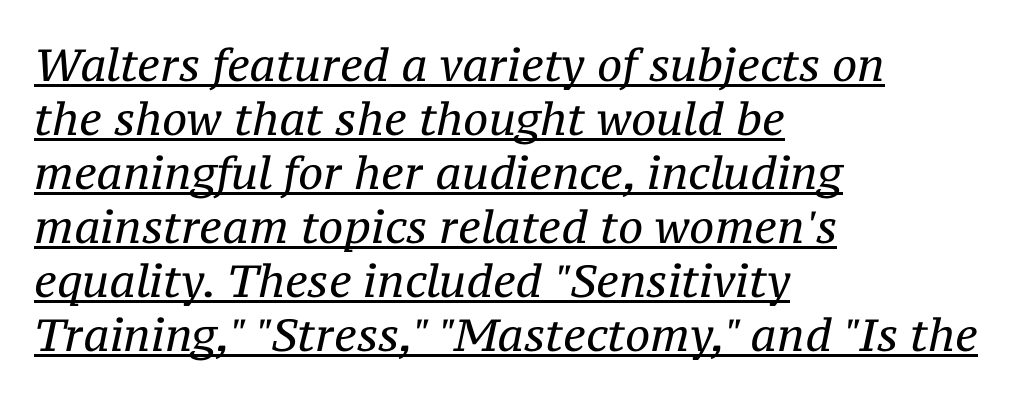
Vertical stems look standard width or narrower in stroke. Each line of the rendering has a horizontal stroke beneath the glyphs. Every row of glyphs begins at an identical x-position on the left. The font's italic variant was chosen for this text. Students, note that the glyphs here touch the page at normal intervals. The passage shown is typed in a proportional face where columns would drift.
